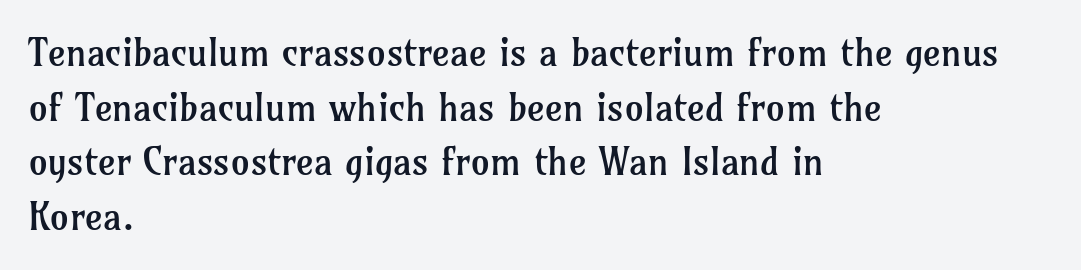
Q: Is the text bold? A: No.
Q: Is the text italic (slanted)? A: No, it is upright.
Q: Is the typeface a serif or a sans-serif typeface? A: Serif.
Q: Is the text underlined? A: No.
Q: How is the paragraph aligned? A: Left-aligned.
Q: Is the spacing between letters normal or unusually wide? A: Normal.
Q: Is the spacing between lines tight, normal or loose? A: Normal.
Q: Width (condensed, normal, or wide)? A: Normal.
Q: Stroke contrast? A: Low.
Q: x-height? A: Medium.
Q: Monospaced? A: No.
